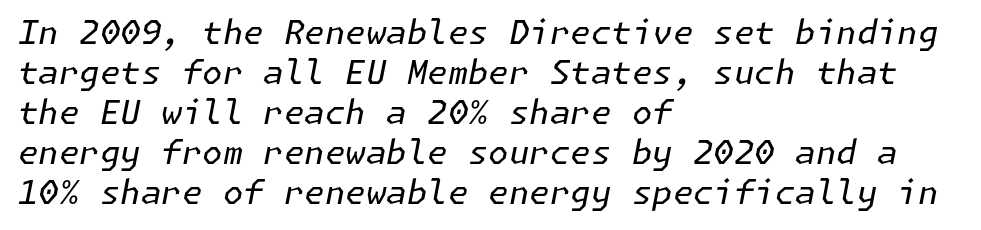
The image shows 33 px regular-weight type, italic (leaning right); set left-aligned, line spacing 1.21x, normal letter spacing, not underlined; low stroke contrast and a medium x-height.
